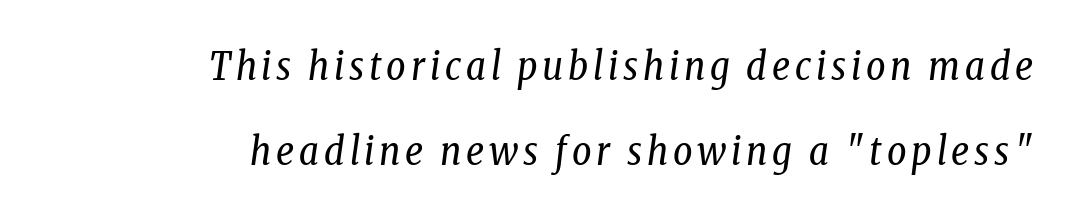
Q: Is the text bold? A: No.
Q: Is the text italic (slanted)? A: Yes, it leans right by about 8 degrees.
Q: Is the typeface a serif or a sans-serif typeface? A: Serif.
Q: Is the text underlined? A: No.
Q: How is the paragraph aligned? A: Right-aligned.
Q: Is the spacing between lines tight, normal or loose? A: Loose.
Q: Width (condensed, normal, or wide)? A: Condensed.
Q: Stroke contrast? A: Low.
Q: x-height? A: Medium.
Q: Monospaced? A: No.
